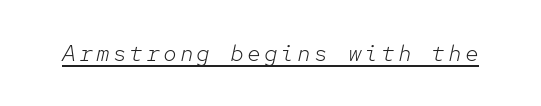
The image shows 23 px text type, italic (leaning right); set underlined.
